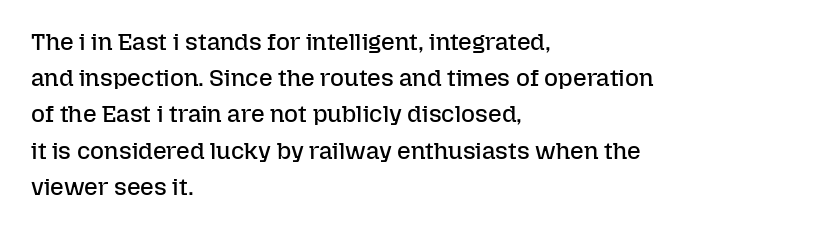
{"italic": "no", "bold": "no", "underline": "no", "align": "left", "line_spacing": "normal", "line_spacing_ratio": 1.51, "letter_spacing": "normal", "letter_spacing_em": 0.0, "glyph_px": 24}
